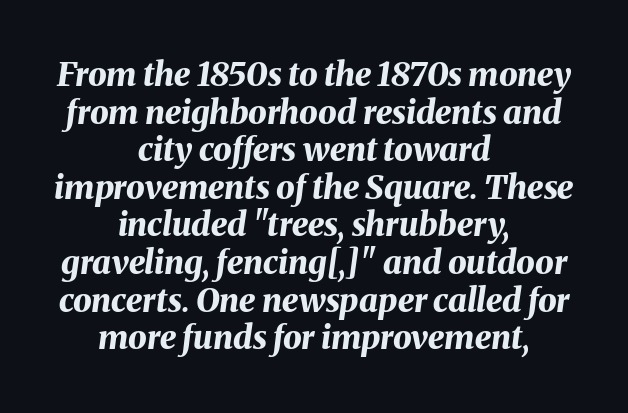
{"italic": "yes", "lean": "right", "slant_degrees": 8, "bold": "yes", "weight": "bold", "width": "normal", "stroke_contrast": "medium", "x_height": "medium", "monospaced": "no", "underline": "no", "align": "center", "line_spacing": "tight", "line_spacing_ratio": 1.14, "letter_spacing": "normal", "letter_spacing_em": 0.0, "glyph_px": 33}
